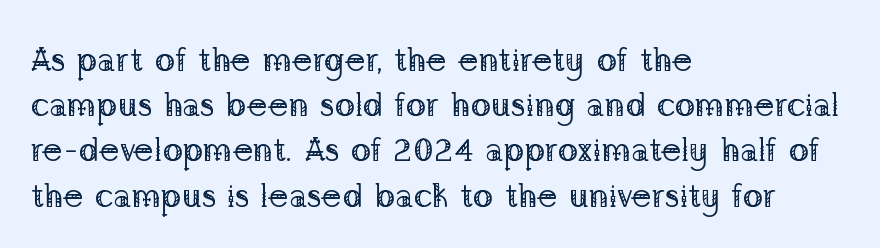
The image shows 34 px regular-weight serif type, upright; set left-aligned, normal line spacing (1.33x), normal letter spacing, not underlined; low stroke contrast and a medium x-height.
